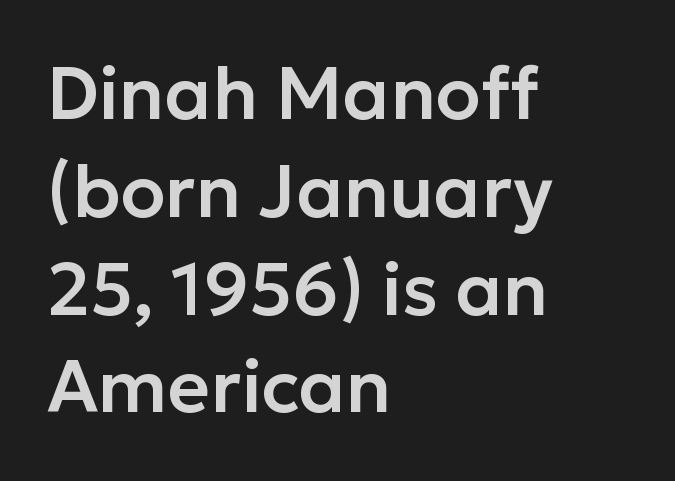
The rendering anchors every line to the left-hand side. Tracking value appears to be zero — textbook default spacing. The strip under each line holds only bare page. Baseline-to-baseline distance is the conventional proportion of letter height.
